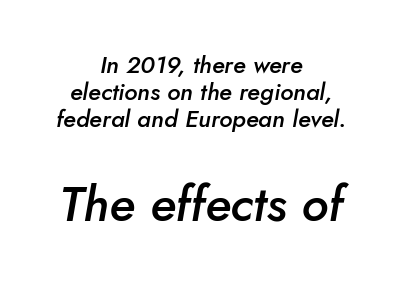
Q: Is the text bold? A: Semi-bold.
Q: Is the text italic (slanted)? A: Yes, it leans right by about 5 degrees.
Q: Is the text underlined? A: No.
Q: How is the paragraph aligned? A: Centered.
Q: Is the spacing between letters normal or unusually wide? A: Normal.
Q: Is the spacing between lines tight, normal or loose? A: Tight.
Q: Which block of text is set in a larger size, the first (top) or the second (bottom)? A: The second (bottom) one.
Q: Width (condensed, normal, or wide)? A: Normal.
Q: Stroke contrast? A: Low.
Q: x-height? A: Small.
Q: Monospaced? A: No.
